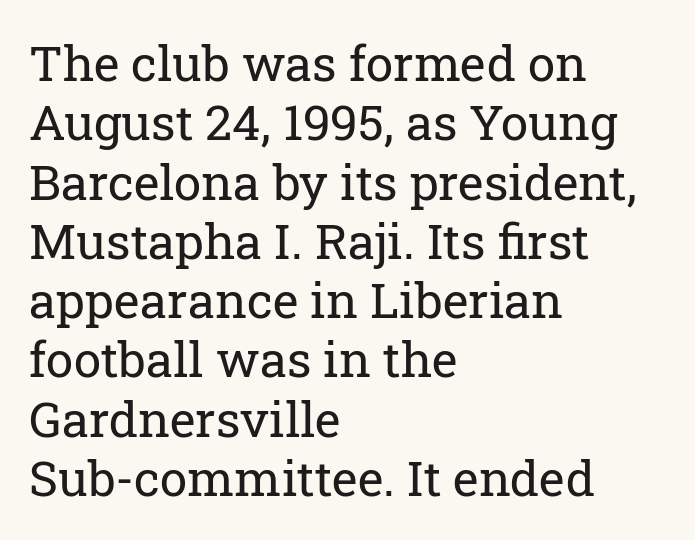
Q: Is the text bold? A: No.
Q: Is the text italic (slanted)? A: No, it is upright.
Q: Is the typeface a serif or a sans-serif typeface? A: Serif.
Q: Is the text underlined? A: No.
Q: How is the paragraph aligned? A: Left-aligned.
Q: Is the spacing between letters normal or unusually wide? A: Normal.
Q: Width (condensed, normal, or wide)? A: Normal.
Q: Stroke contrast? A: Low.
Q: x-height? A: Medium.
Q: Monospaced? A: No.
